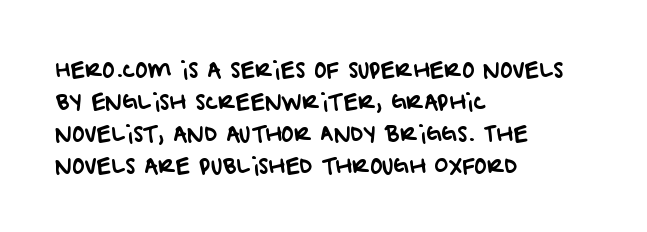
{"underline": "no", "align": "left", "line_spacing": "normal", "line_spacing_ratio": 1.52, "letter_spacing": "normal", "letter_spacing_em": 0.0, "glyph_px": 21}
